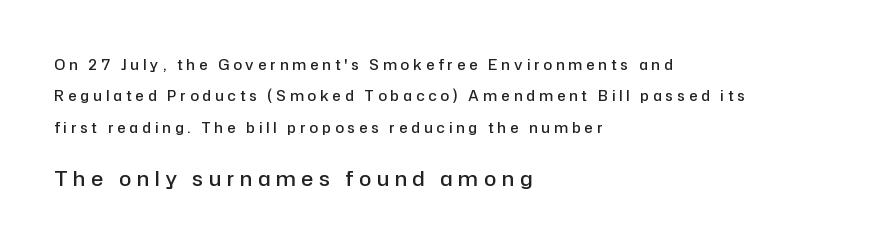
The specimen omits any rule beneath the text block's lines. Successive baselines arrive slowly, with a big drop between each. Casual observation: everything's shoved over to the left. The later block is typeset at a bigger size than the earlier block. Does the weight exceed regular? Yes, but only to semibold. Spacing between characters has been opened up far beyond the box default.
